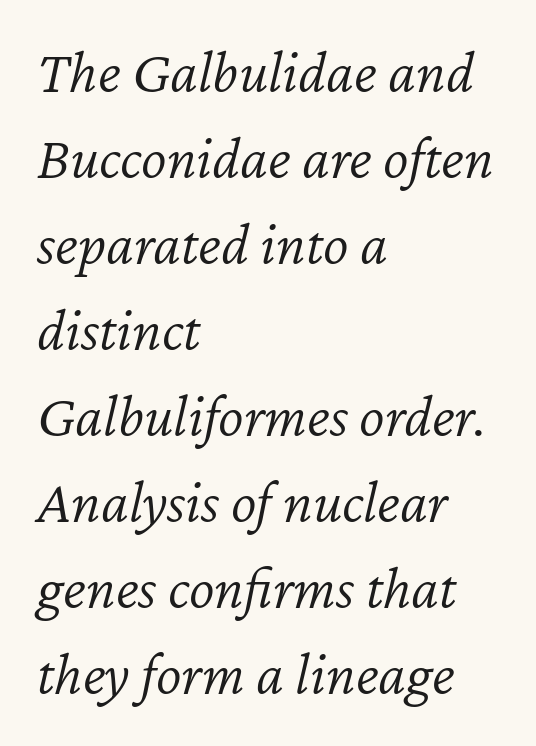
The image shows 61 px light type, italic (leaning right); set left-aligned, normal line spacing (1.41x), normal letter spacing, not underlined; low stroke contrast and a medium x-height.
